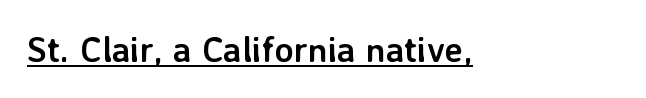
The image shows 35 px semibold sans-serif type, upright; set normal letter spacing, underlined; low stroke contrast and a medium x-height.
